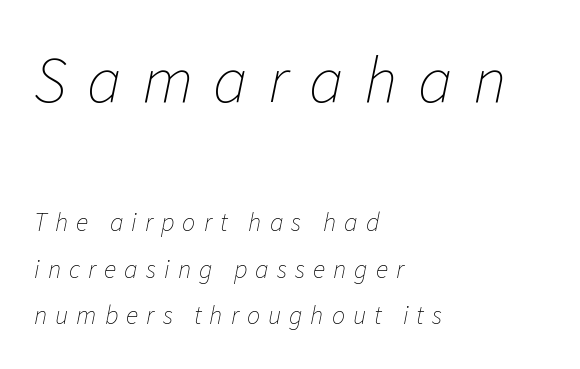
You could not count columns in this text — the font is proportionally spaced. The passage shown begins with its larger block and ends with its smaller one. When letters slant like this, we call the style italic. Every row of glyphs begins at an identical x-position on the left. The face looks like a standard text weight, possibly lighter.
